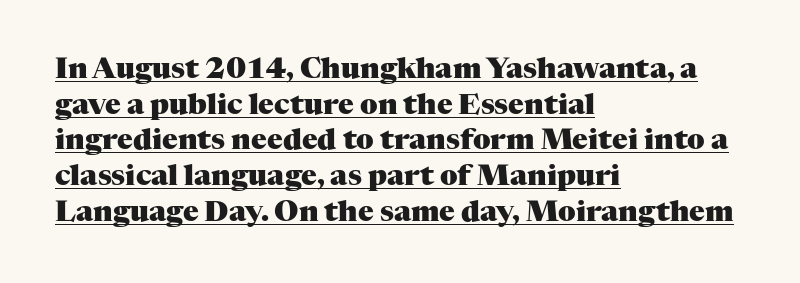
{"serif": "yes", "italic": "no", "bold": "yes", "weight": "heavy", "width": "normal", "stroke_contrast": "medium", "x_height": "medium", "monospaced": "no", "underline": "yes", "align": "left", "line_spacing_ratio": 1.23, "letter_spacing": "normal", "letter_spacing_em": 0.0, "glyph_px": 29}
